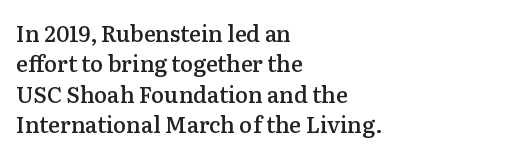
The lines sit at an ordinary, default distance from one another. Letter spacing: default. Check under the words: just untouched page. In terms of weight, the rendering is demibold, just under bold. Short and long lines alike share a common starting point at left. Quick note: not italic, upright.
